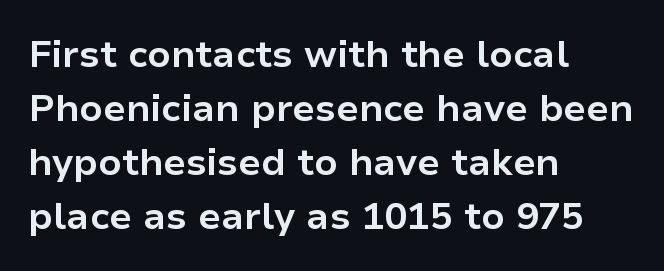
{"serif": "no", "italic": "no", "bold": "yes", "weight": "bold", "width": "normal", "stroke_contrast": "low", "x_height": "medium", "monospaced": "no", "underline": "no", "align": "left", "line_spacing": "normal", "line_spacing_ratio": 1.42, "letter_spacing": "normal", "letter_spacing_em": 0.0, "glyph_px": 38}
